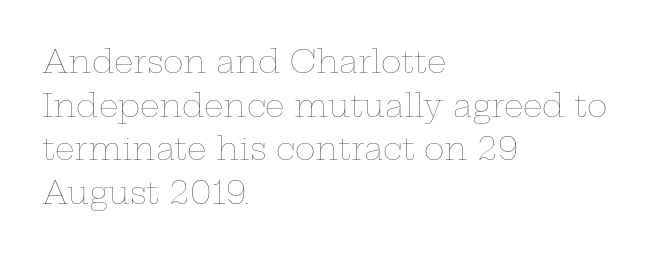
The passage shown is not underscored anywhere. Alignment: flush left. The rendering uses natural spacing where letterforms have individual widths. Standard letterfit; no display-style spreading of the glyphs.
